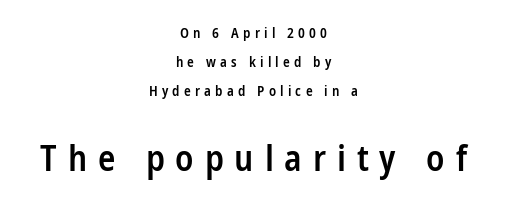
One glance says open: line gaps are wider than usual. A bit beefed up — I'd call it semibold rather than bold. The type sits square on the baseline with zero lean. The rendering shows plain stroke endings on the letterforms — a sans-serif design.
